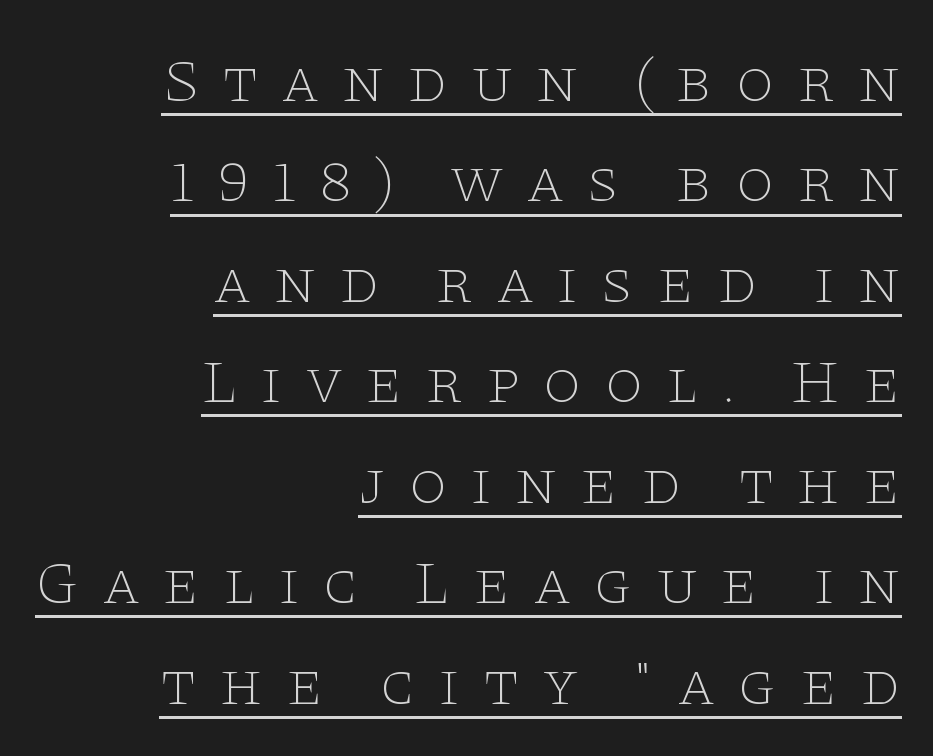
The image shows 62 px thin, wide serif type, upright; set right-aligned, normal line spacing (1.62x), unusually wide letter spacing (+0.36 em), underlined; low stroke contrast and a large x-height.
